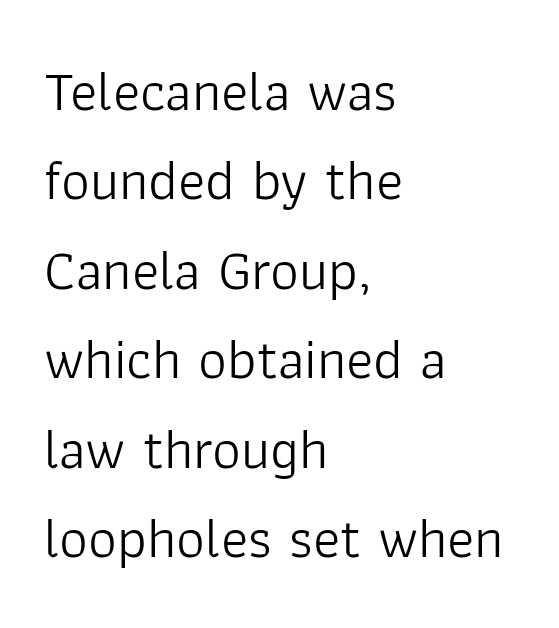
Q: Is the text bold? A: No.
Q: Is the text italic (slanted)? A: No, it is upright.
Q: Is the typeface a serif or a sans-serif typeface? A: Sans-serif.
Q: Is the text underlined? A: No.
Q: How is the paragraph aligned? A: Left-aligned.
Q: Is the spacing between letters normal or unusually wide? A: Normal.
Q: Is the spacing between lines tight, normal or loose? A: Normal.
Q: Width (condensed, normal, or wide)? A: Normal.
Q: Stroke contrast? A: Low.
Q: x-height? A: Medium.
Q: Monospaced? A: No.
